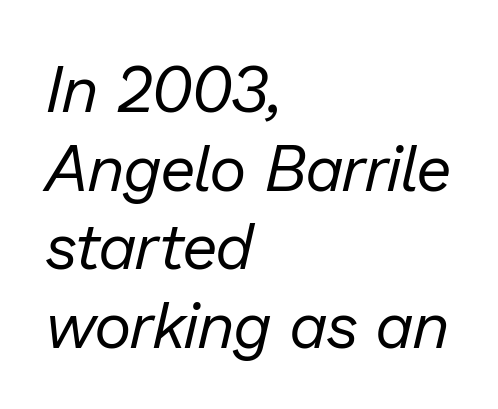
Would a proofreader flag this as italicized? Yes. Lines of text with bare space underneath. Ink coverage per letter is moderate at most. The line texture is even and compact thanks to regular tracking.
